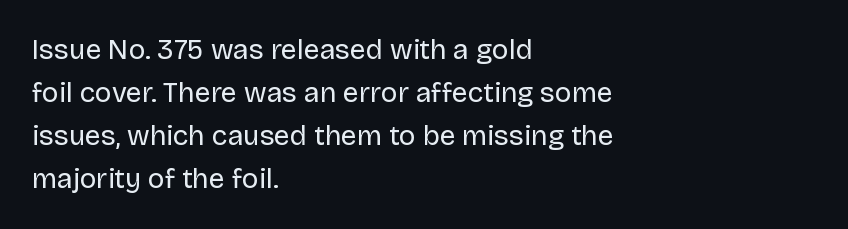
Q: Is the text bold? A: No.
Q: Is the text italic (slanted)? A: No, it is upright.
Q: Is the typeface a serif or a sans-serif typeface? A: Sans-serif.
Q: Is the text underlined? A: No.
Q: How is the paragraph aligned? A: Left-aligned.
Q: Is the spacing between letters normal or unusually wide? A: Normal.
Q: Is the spacing between lines tight, normal or loose? A: Normal.
Q: Width (condensed, normal, or wide)? A: Normal.
Q: Stroke contrast? A: Low.
Q: x-height? A: Large.
Q: Monospaced? A: No.
